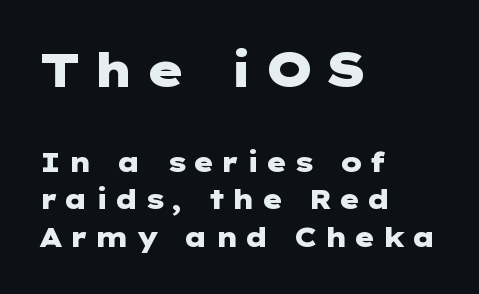
Compare the two chunks: the upper has the greater cap height. Compared with typical body copy, the letter spacing here is much looser. Interline gaps are of average width in this sample. What kind of face is this? One without serifs — a sans. The lines in this sample share a left origin and differ only in where they stop. Only glyphs here, with clear space below each row.
